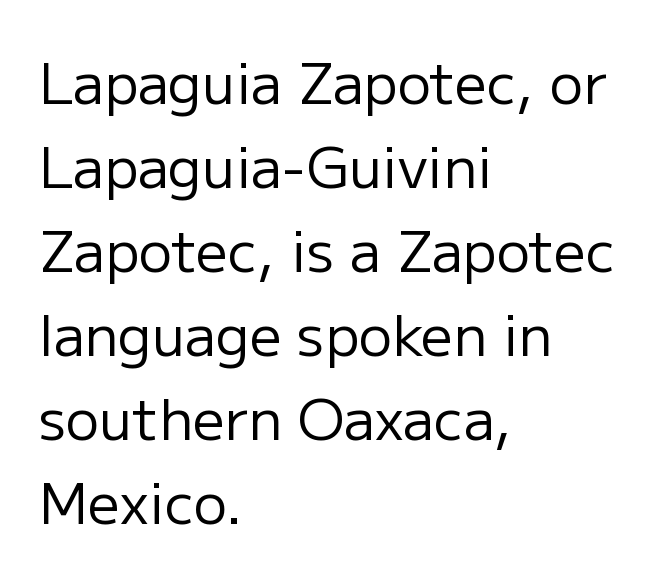
{"serif": "no", "italic": "no", "bold": "no", "weight": "regular", "width": "normal", "stroke_contrast": "low", "x_height": "medium", "monospaced": "no", "underline": "no", "align": "left", "line_spacing": "normal", "line_spacing_ratio": 1.5, "letter_spacing": "normal", "letter_spacing_em": 0.0, "glyph_px": 56}
